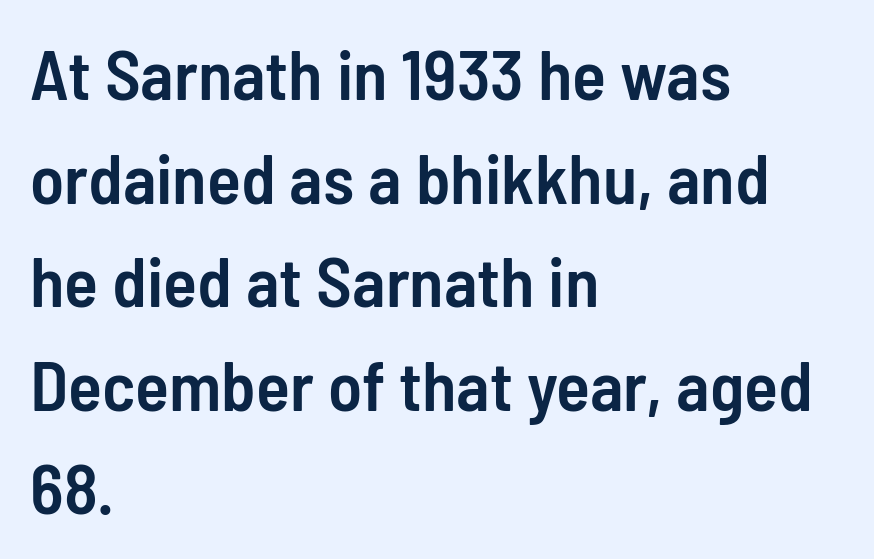
Weight: semibold (demi). These lines were composed using upright roman letters. Where is the straight margin? On the left. Here the glyphs are tracked normally, forming tight word shapes. Just letters on the line, the space beneath them empty. The letters carry no serifs — their stems end cleanly without finishing strokes.
